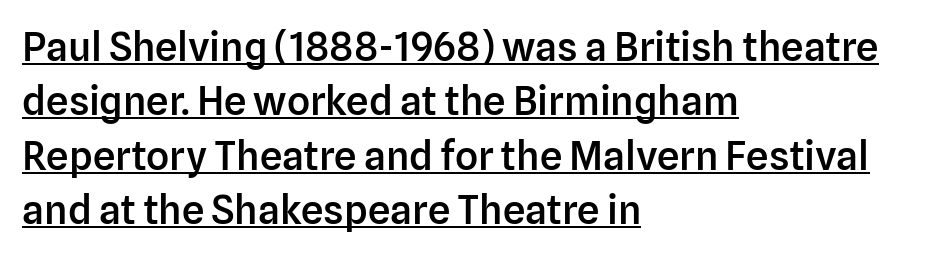
Q: Is the text bold? A: Semi-bold.
Q: Is the text italic (slanted)? A: No, it is upright.
Q: Is the typeface a serif or a sans-serif typeface? A: Sans-serif.
Q: Is the text underlined? A: Yes.
Q: How is the paragraph aligned? A: Left-aligned.
Q: Is the spacing between letters normal or unusually wide? A: Normal.
Q: Is the spacing between lines tight, normal or loose? A: Normal.
Q: Width (condensed, normal, or wide)? A: Normal.
Q: Stroke contrast? A: Low.
Q: x-height? A: Medium.
Q: Monospaced? A: No.
